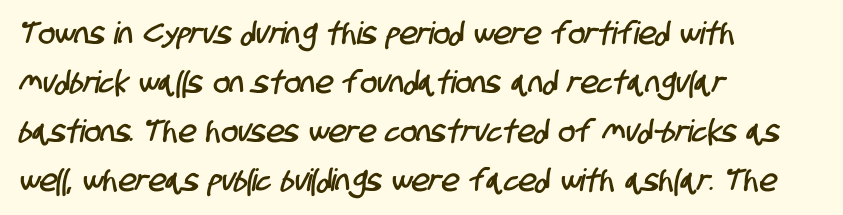
{"serif": "no", "width": "condensed", "stroke_contrast": "low", "x_height": "large", "monospaced": "no", "underline": "no", "align": "left", "line_spacing": "normal", "line_spacing_ratio": 1.58, "letter_spacing": "normal", "letter_spacing_em": 0.0, "glyph_px": 31}
